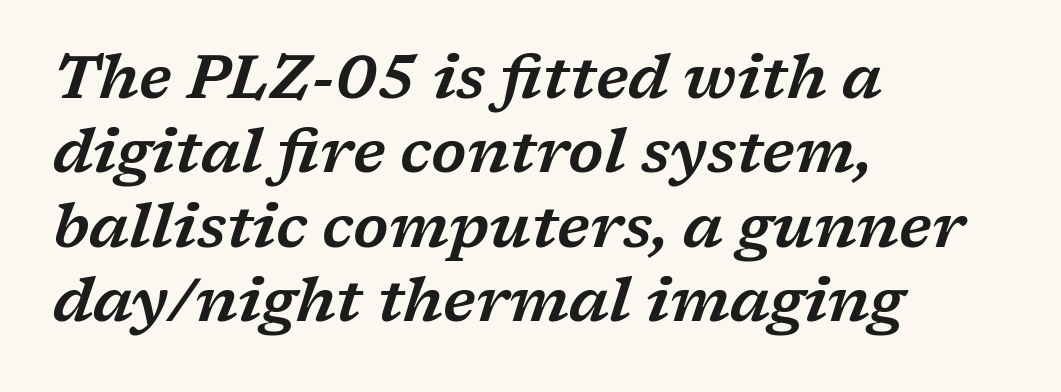
These lines keep a tight, regular rhythm from letter to letter. Is this a sans? No — the strokes have serifs. The rendering applies a slant to the glyphs. The foot of each line stays bare and open. The compositor pushed each line to the left boundary. Think of a printed novel: that variable character pitch is what you see here.
